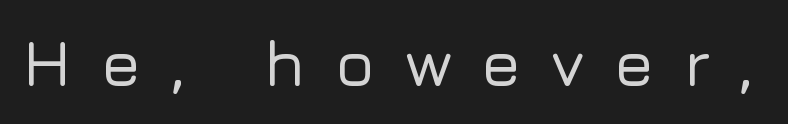
{"serif": "no", "italic": "no", "width": "normal", "stroke_contrast": "low", "x_height": "medium", "monospaced": "no", "underline": "no", "letter_spacing": "wide", "letter_spacing_em": 0.45, "glyph_px": 65}
